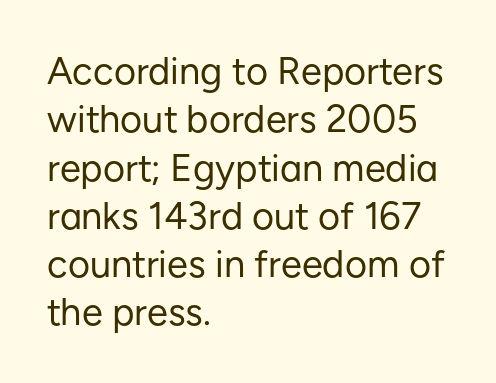
Q: Is the text bold? A: No.
Q: Is the text italic (slanted)? A: No, it is upright.
Q: Is the typeface a serif or a sans-serif typeface? A: Sans-serif.
Q: Is the text underlined? A: No.
Q: How is the paragraph aligned? A: Left-aligned.
Q: Is the spacing between letters normal or unusually wide? A: Normal.
Q: Is the spacing between lines tight, normal or loose? A: Normal.
Q: Width (condensed, normal, or wide)? A: Normal.
Q: Stroke contrast? A: Low.
Q: x-height? A: Medium.
Q: Monospaced? A: No.
